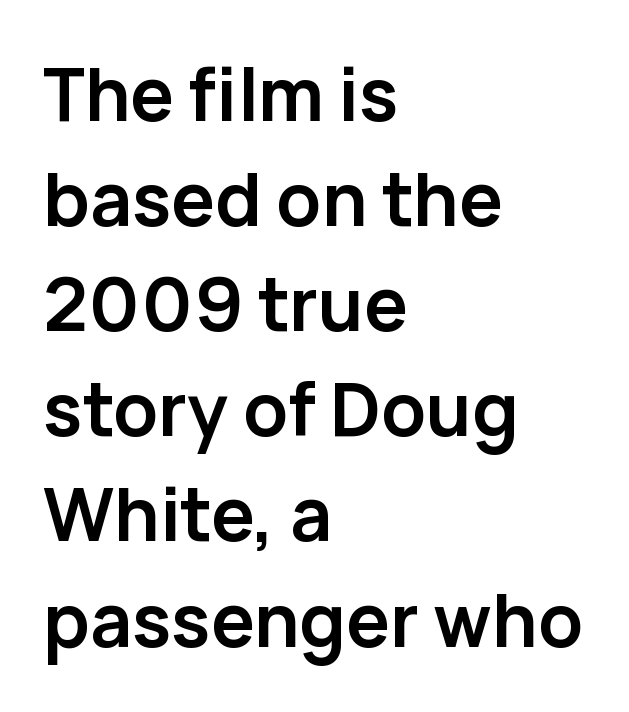
The lettering holds an erect, upright posture throughout. Underlining? Definitely not there. Notice how descenders clear the ascenders below comfortably — that's standard leading. Leftover space on each line is placed entirely after the last word.
